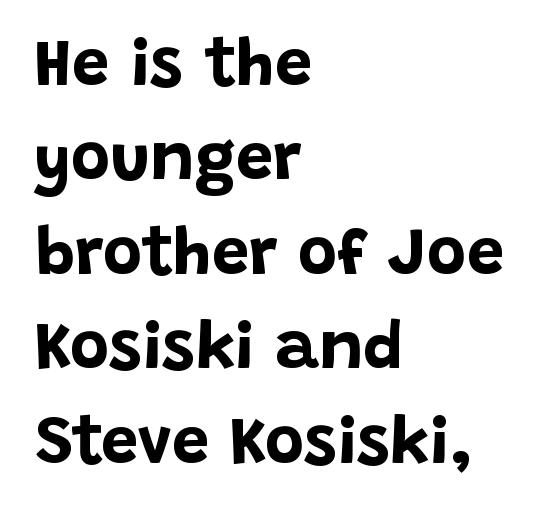
Q: Is the text bold? A: Yes.
Q: Is the text italic (slanted)? A: No, it is upright.
Q: Is the typeface a serif or a sans-serif typeface? A: Sans-serif.
Q: Is the text underlined? A: No.
Q: How is the paragraph aligned? A: Left-aligned.
Q: Is the spacing between letters normal or unusually wide? A: Normal.
Q: Is the spacing between lines tight, normal or loose? A: Normal.
Q: Width (condensed, normal, or wide)? A: Normal.
Q: Stroke contrast? A: Low.
Q: x-height? A: Large.
Q: Monospaced? A: No.
